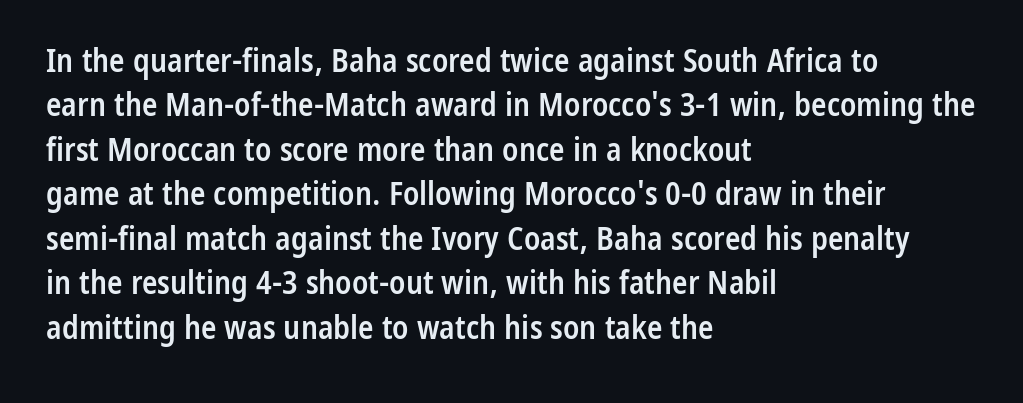
Q: Is the text bold? A: Semi-bold.
Q: Is the text italic (slanted)? A: No, it is upright.
Q: Is the typeface a serif or a sans-serif typeface? A: Sans-serif.
Q: Is the text underlined? A: No.
Q: How is the paragraph aligned? A: Left-aligned.
Q: Is the spacing between letters normal or unusually wide? A: Normal.
Q: Is the spacing between lines tight, normal or loose? A: Normal.
Q: Width (condensed, normal, or wide)? A: Condensed.
Q: Stroke contrast? A: Low.
Q: x-height? A: Medium.
Q: Monospaced? A: No.
